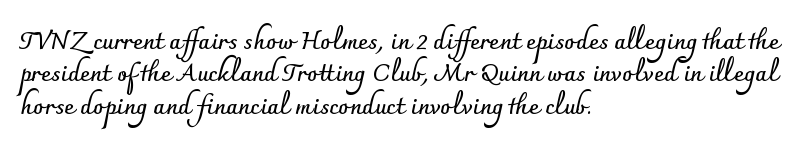
The image shows 24 px bold type; set left-aligned, normal line spacing (1.35x), normal letter spacing, not underlined.
